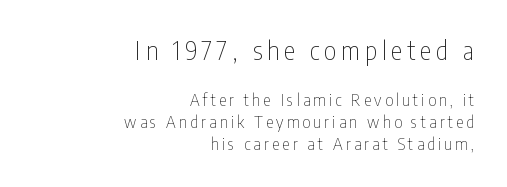
{"italic": "no", "bold": "no", "underline": "no", "align": "right", "line_spacing": "normal", "line_spacing_ratio": 1.3, "larger_block": "first", "size_ratio": 1.53, "glyph_px": 26}
